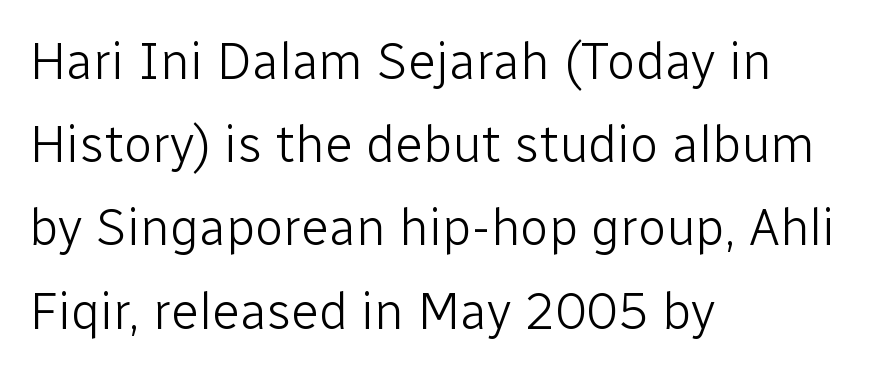
{"serif": "no", "italic": "no", "bold": "no", "weight": "light", "width": "normal", "stroke_contrast": "low", "x_height": "medium", "monospaced": "no", "underline": "no", "align": "left", "line_spacing": "normal", "line_spacing_ratio": 1.6, "letter_spacing": "normal", "letter_spacing_em": 0.0, "glyph_px": 52}
